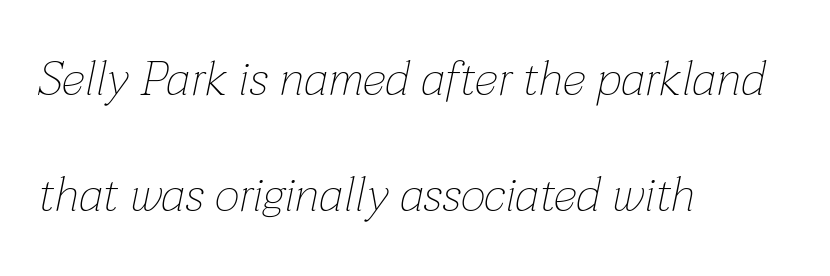
The image shows 48 px thin type, italic (leaning right); set left-aligned, loose line spacing (2.42x), normal letter spacing, not underlined; low stroke contrast and a medium x-height.
